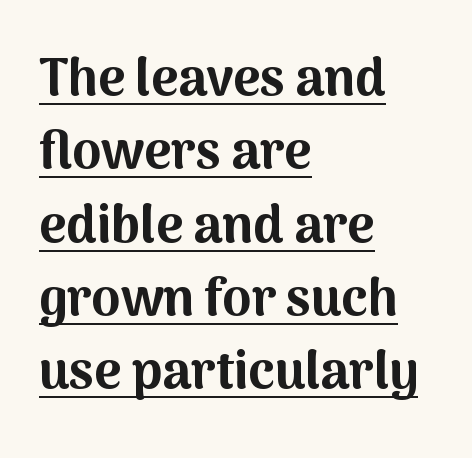
Horizontal bands of white between lines are of average thickness. A continuous stroke trails under the words, as in a hyperlink. Is there any slant? The stems are plumb. The characters look thick and weighty, a clear bold.
